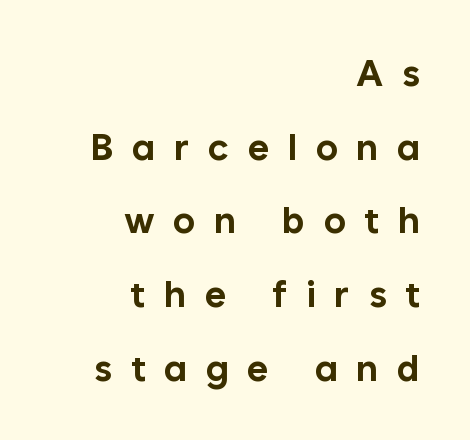
The image shows 37 px bold sans-serif type, upright; set right-aligned, loose line spacing (1.99x), unusually wide letter spacing (+0.5 em), not underlined; low stroke contrast and a medium x-height.
